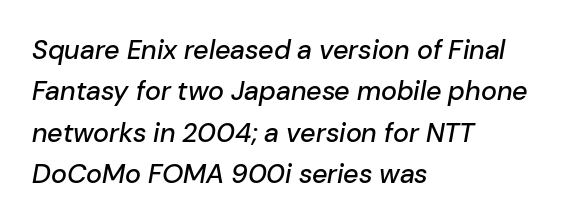
{"italic": "yes", "lean": "right", "slant_degrees": 10, "underline": "no", "align": "left", "line_spacing": "normal", "line_spacing_ratio": 1.53, "letter_spacing": "normal", "letter_spacing_em": 0.0, "glyph_px": 27}
